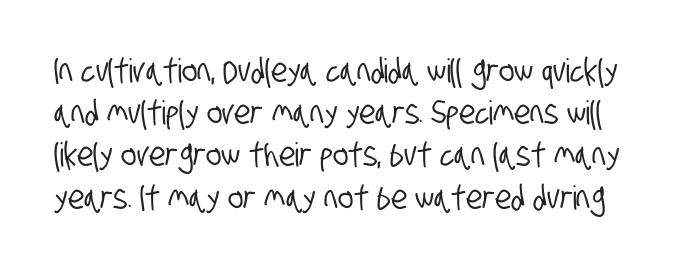
The image shows 33 px condensed sans-serif type; set normal line spacing (1.28x), normal letter spacing, not underlined; low stroke contrast and a large x-height.
